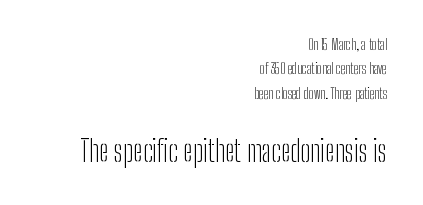
Q: Is the text bold? A: No.
Q: Is the text italic (slanted)? A: No, it is upright.
Q: Is the typeface a serif or a sans-serif typeface? A: Sans-serif.
Q: Is the text underlined? A: No.
Q: How is the paragraph aligned? A: Right-aligned.
Q: Is the spacing between letters normal or unusually wide? A: Normal.
Q: Which block of text is set in a larger size, the first (top) or the second (bottom)? A: The second (bottom) one.
Q: Width (condensed, normal, or wide)? A: Condensed.
Q: Stroke contrast? A: Low.
Q: x-height? A: Medium.
Q: Monospaced? A: No.
